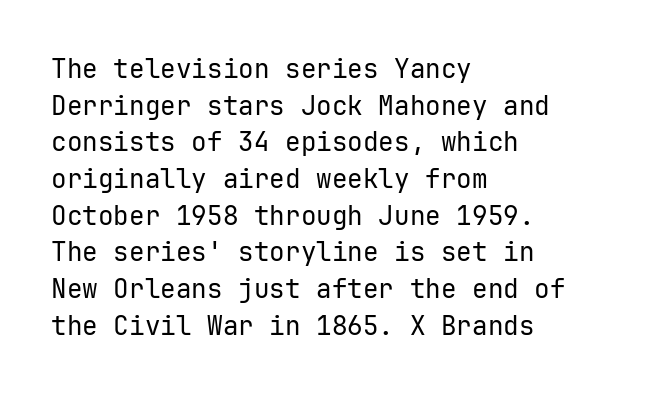
The image shows 26 px text type, upright; set left-aligned, normal line spacing (1.41x), normal letter spacing, not underlined.
